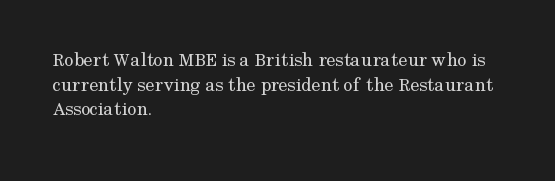
Casual observation: everything's shoved over to the left. This is not heavy type; no bold has been used. Italic? Not at all — the glyphs are vertical. The space beneath each line is pristine and unruled. No extra tracking has been applied to these lines.
